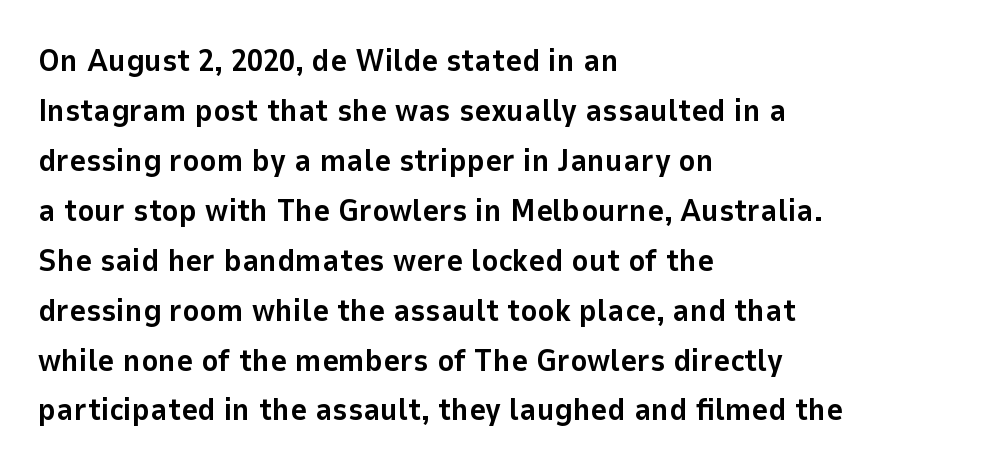
The image shows 32 px bold sans-serif type, upright; set left-aligned, normal line spacing (1.56x), normal letter spacing, not underlined; low stroke contrast and a medium x-height.
